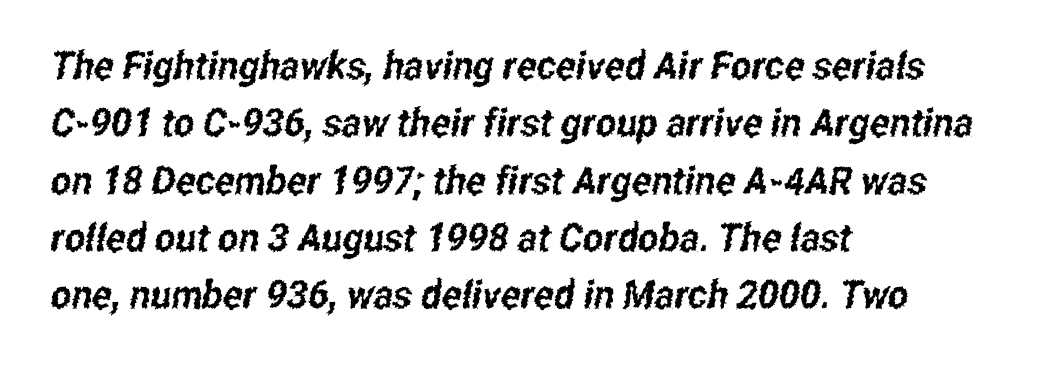
{"serif": "no", "width": "condensed", "stroke_contrast": "low", "x_height": "medium", "monospaced": "no", "underline": "no", "align": "left", "line_spacing": "normal", "line_spacing_ratio": 1.47, "letter_spacing": "normal", "letter_spacing_em": 0.0, "glyph_px": 39}
